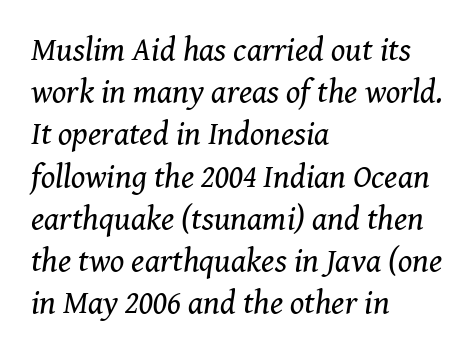
Yep, those are serifs on the letters. This sample keeps an unexceptional amount of space between lines. This sample has the flowing, uneven cadence of proportional lettering. The letterforms sit at book weight or below. Just letters on the line, the space beneath them empty.
